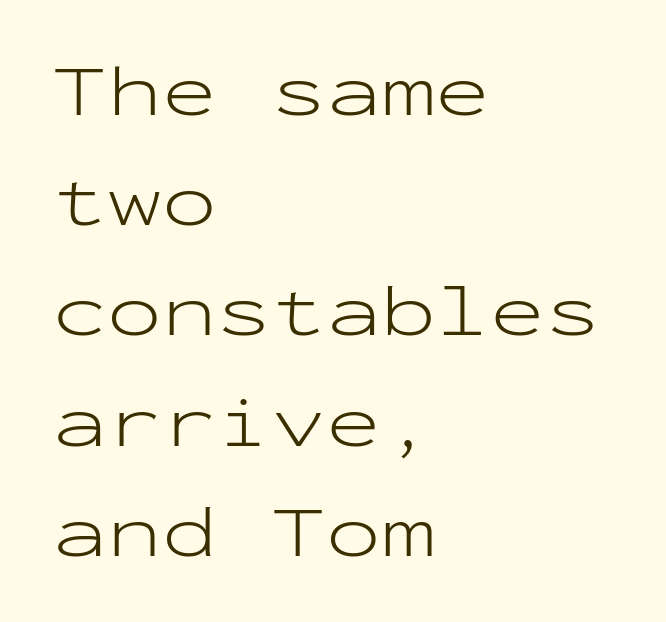
Q: Is the text bold? A: No.
Q: Is the text italic (slanted)? A: No, it is upright.
Q: Is the typeface a serif or a sans-serif typeface? A: Sans-serif.
Q: Is the text underlined? A: No.
Q: How is the paragraph aligned? A: Left-aligned.
Q: Is the spacing between letters normal or unusually wide? A: Normal.
Q: Is the spacing between lines tight, normal or loose? A: Normal.
Q: Width (condensed, normal, or wide)? A: Wide.
Q: Stroke contrast? A: Low.
Q: x-height? A: Medium.
Q: Monospaced? A: Yes.
